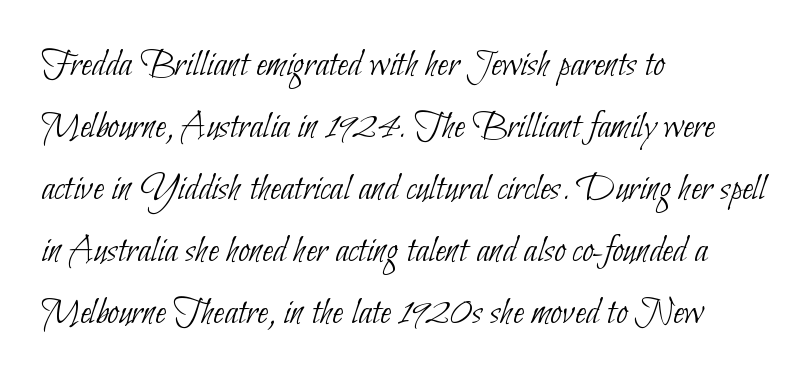
Are there feet on the stems? There aren't — it's a sans. Caption: face not bold, strokes unweighted. This sample uses plain, unmodified letter spacing. The letters advance in unequal steps, a hallmark of proportional type.
